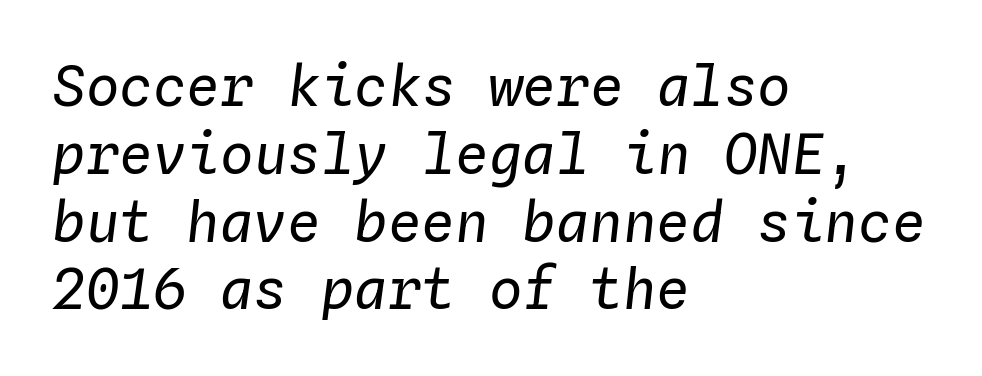
You can tell it's italic because the verticals aren't actually vertical. Caption: face not bold, strokes unweighted. Check the space under the baseline: it is left empty. Tracking here is standard; glyphs follow each other at the usual distance. Does the copy run flush right? No — it runs flush left. Here the designer chose a console-style face with uniform glyph widths.
